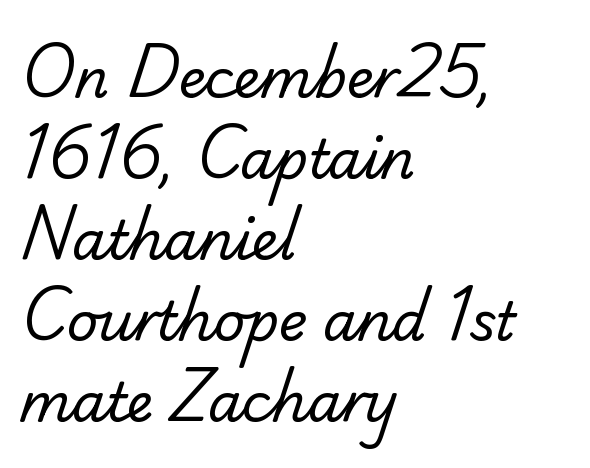
The image shows 54 px regular-weight sans-serif type; set left-aligned, normal line spacing (1.5x), normal letter spacing, not underlined; low stroke contrast and a small x-height.
